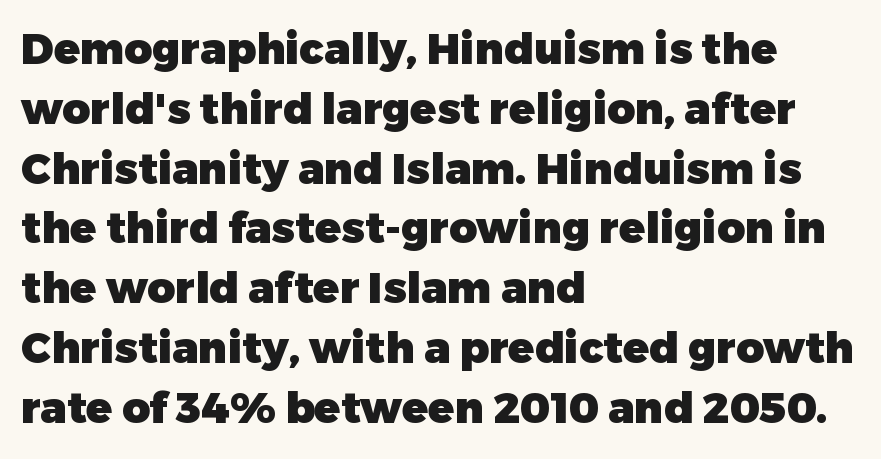
Q: Is the text bold? A: Yes.
Q: Is the text italic (slanted)? A: No, it is upright.
Q: Is the typeface a serif or a sans-serif typeface? A: Sans-serif.
Q: Is the text underlined? A: No.
Q: How is the paragraph aligned? A: Left-aligned.
Q: Is the spacing between letters normal or unusually wide? A: Normal.
Q: Is the spacing between lines tight, normal or loose? A: Normal.
Q: Width (condensed, normal, or wide)? A: Normal.
Q: Stroke contrast? A: Low.
Q: x-height? A: Medium.
Q: Monospaced? A: No.
